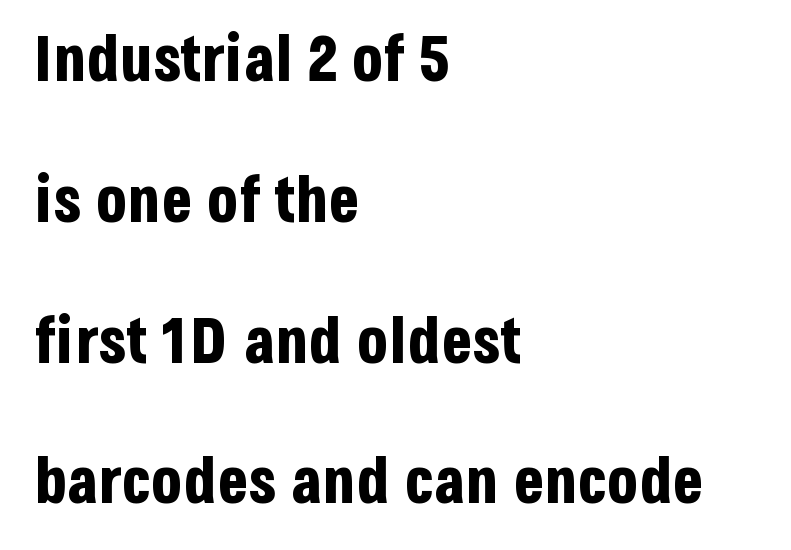
The image shows 64 px bold, condensed sans-serif type, upright; set left-aligned, loose line spacing (2.2x), normal letter spacing, not underlined; low stroke contrast and a large x-height.
